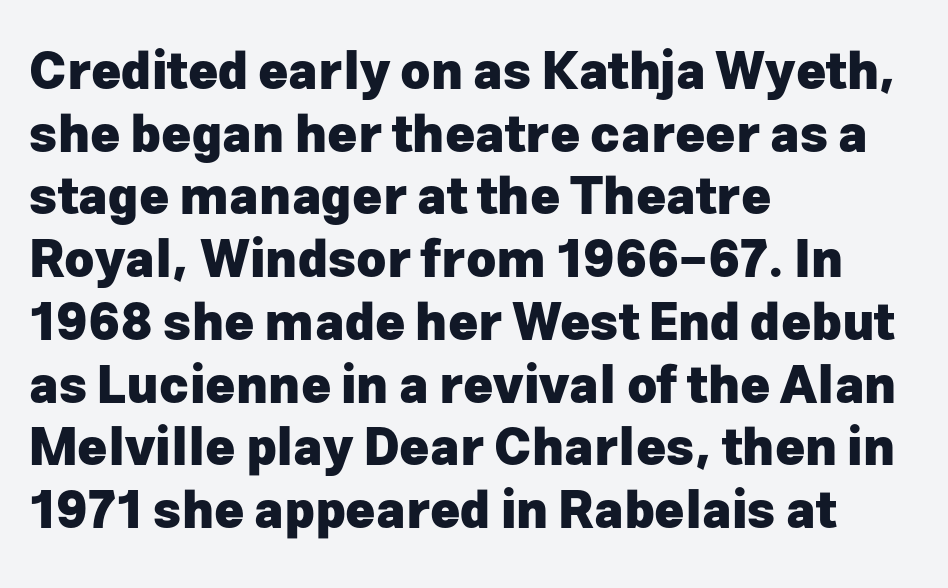
The letters carry no serifs — their stems end cleanly without finishing strokes. Stroke thickness is high; the sample reads as a true bold. This sample is left-justified, so line endings fall wherever the words run out. The rendering uses natural spacing where letterforms have individual widths.
